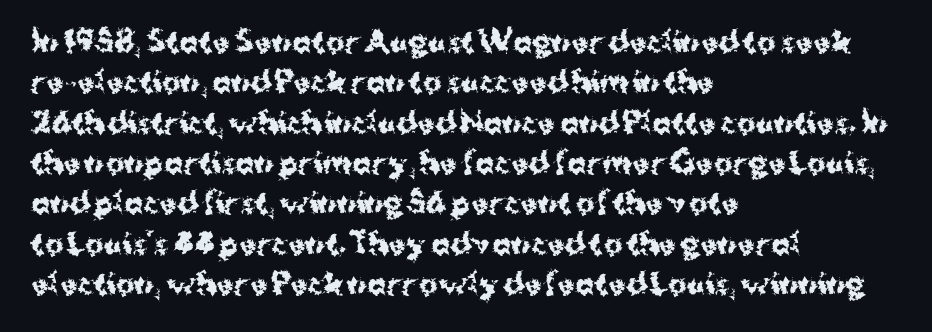
Look at the bottom of the vertical strokes: they stop flat, with no serifs. Each word holds together tightly as a unit, with standard inter-letter gaps. These lines are set flush left with a ragged right edge. Unmarked baselines from the first word to the last. This is heavy type, rendered in bold. Is this a fixed-width face? No — the glyphs have proportional, varying widths.
